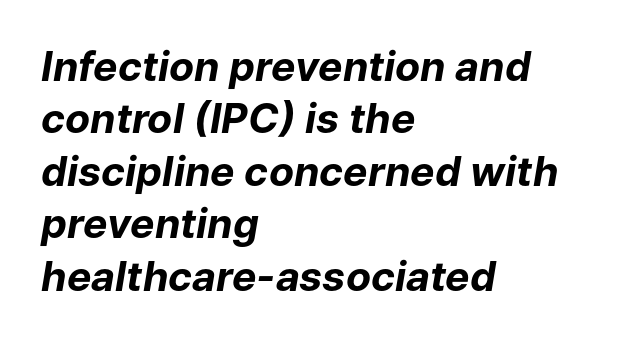
These lines sit exactly where default settings would place them. The ragged edge is on the right, which tells us the setting is flush left. The glyphs are unaccompanied by any horizontal stroke below them. There is no visible air inserted between adjacent glyphs. The letters are slanted; this is an italic face. On the weight axis this lands at bold, roughly 700.
